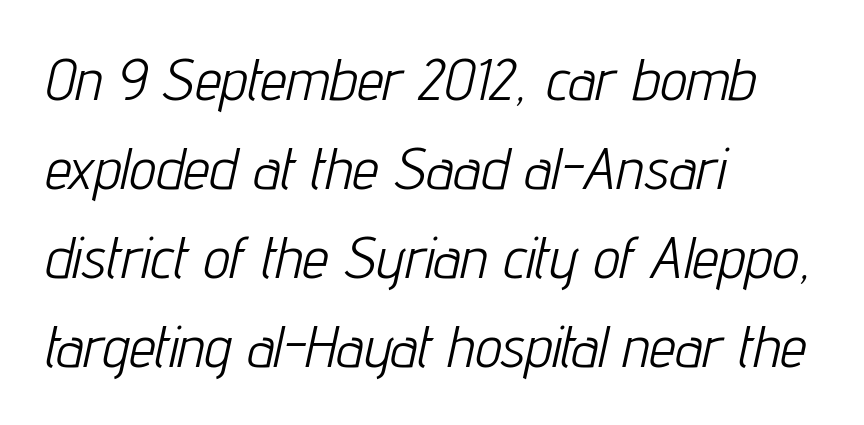
{"italic": "yes", "lean": "right", "slant_degrees": 12, "bold": "no", "weight": "light", "width": "condensed", "stroke_contrast": "low", "x_height": "medium", "monospaced": "no", "underline": "no", "align": "left", "line_spacing": "normal", "line_spacing_ratio": 1.51, "letter_spacing": "normal", "letter_spacing_em": 0.0, "glyph_px": 59}
